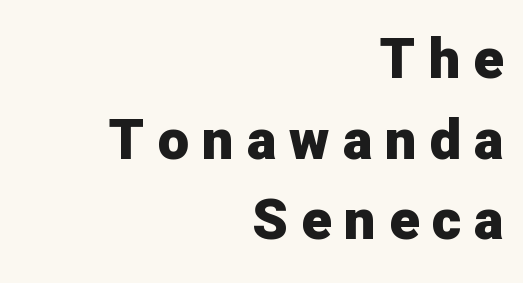
The image shows 56 px heavy sans-serif type, upright; set right-aligned, normal line spacing (1.44x), unusually wide letter spacing (+0.23 em), not underlined; low stroke contrast and a medium x-height.
